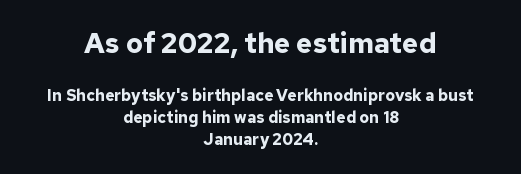
The image shows 28 px bold sans-serif type, upright; set centered, normal line spacing (1.36x), normal letter spacing, not underlined; the first (top) block is 1.75x larger; low stroke contrast and a medium x-height.
